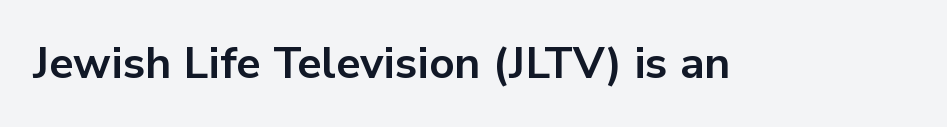
{"serif": "no", "italic": "no", "bold": "yes", "weight": "bold", "width": "normal", "stroke_contrast": "low", "x_height": "medium", "monospaced": "no", "underline": "no", "letter_spacing": "normal", "letter_spacing_em": 0.0, "glyph_px": 44}
